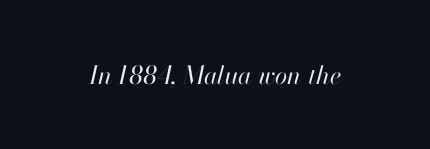
The image shows 25 px text type, italic (leaning right); set normal letter spacing, not underlined.
